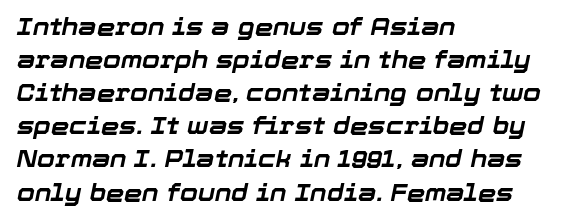
The image shows 23 px bold type, italic (leaning right); set left-aligned, normal line spacing (1.44x), normal letter spacing, not underlined.
